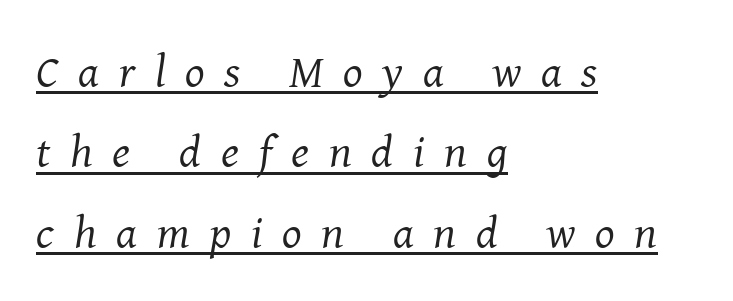
Small tapered or slab feet sit at the stroke ends, so this counts as serif. Tracking value appears strongly positive — letters spread wide. Letters have the restrained weight of plain body copy at most. Quick note: underline on.
